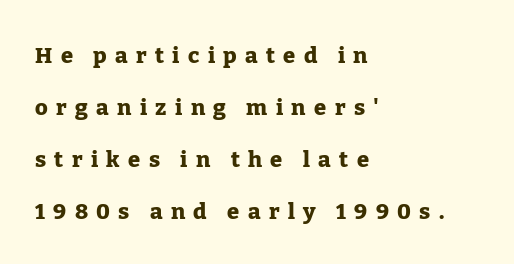
{"italic": "no", "bold": "yes", "underline": "no", "align": "left", "line_spacing": "loose", "line_spacing_ratio": 2.37, "letter_spacing": "wide", "letter_spacing_em": 0.38, "glyph_px": 22}
